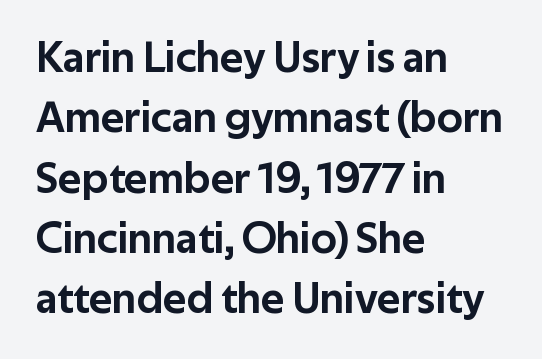
Layout note: lines flush left. It's the straight-up-and-down kind of type. Each letter keeps its own natural width here, so spacing adapts to shape. The space directly below the letters is spotless. Notice how descenders clear the ascenders below comfortably — that's standard leading. The rendering shows plain stroke endings on the letterforms — a sans-serif design.
